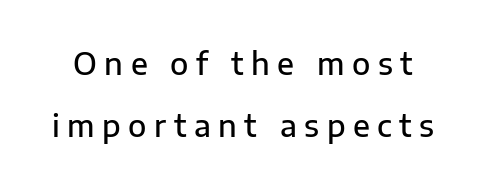
Q: Is the text bold? A: Semi-bold.
Q: Is the text italic (slanted)? A: No, it is upright.
Q: Is the typeface a serif or a sans-serif typeface? A: Sans-serif.
Q: Is the text underlined? A: No.
Q: Is the spacing between letters normal or unusually wide? A: Unusually wide.
Q: Is the spacing between lines tight, normal or loose? A: Loose.
Q: Width (condensed, normal, or wide)? A: Normal.
Q: Stroke contrast? A: Low.
Q: x-height? A: Medium.
Q: Monospaced? A: No.
